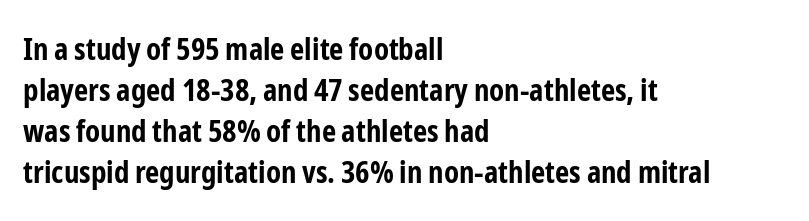
The image shows 31 px bold, condensed sans-serif type, upright; set left-aligned, normal line spacing (1.32x), normal letter spacing, not underlined; low stroke contrast and a medium x-height.
